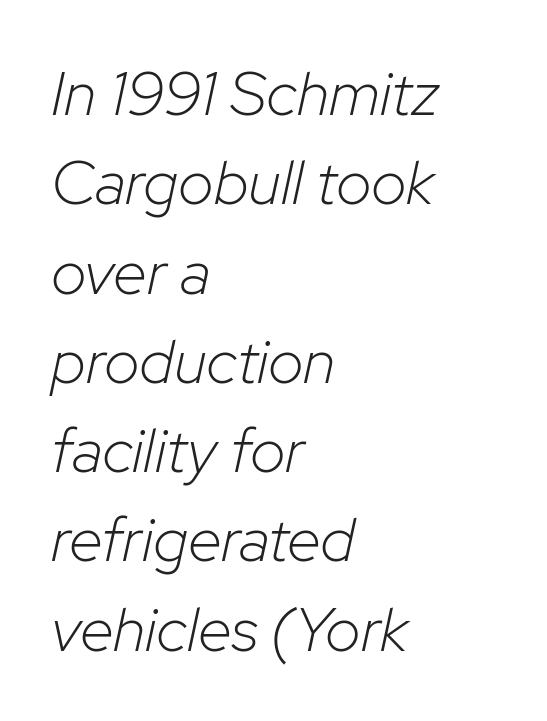
{"italic": "yes", "lean": "right", "slant_degrees": 12, "bold": "no", "weight": "light", "width": "normal", "stroke_contrast": "low", "x_height": "medium", "monospaced": "no", "underline": "no", "align": "left", "line_spacing": "normal", "line_spacing_ratio": 1.44, "letter_spacing": "normal", "letter_spacing_em": 0.0, "glyph_px": 62}
